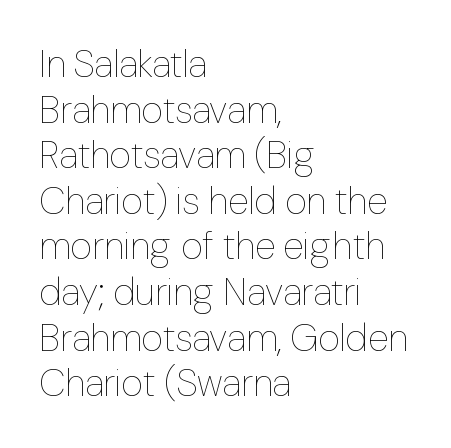
{"italic": "no", "bold": "no", "weight": "thin", "width": "normal", "stroke_contrast": "low", "x_height": "medium", "monospaced": "no", "underline": "no", "align": "left", "line_spacing_ratio": 1.2, "letter_spacing": "normal", "letter_spacing_em": 0.0, "glyph_px": 38}
